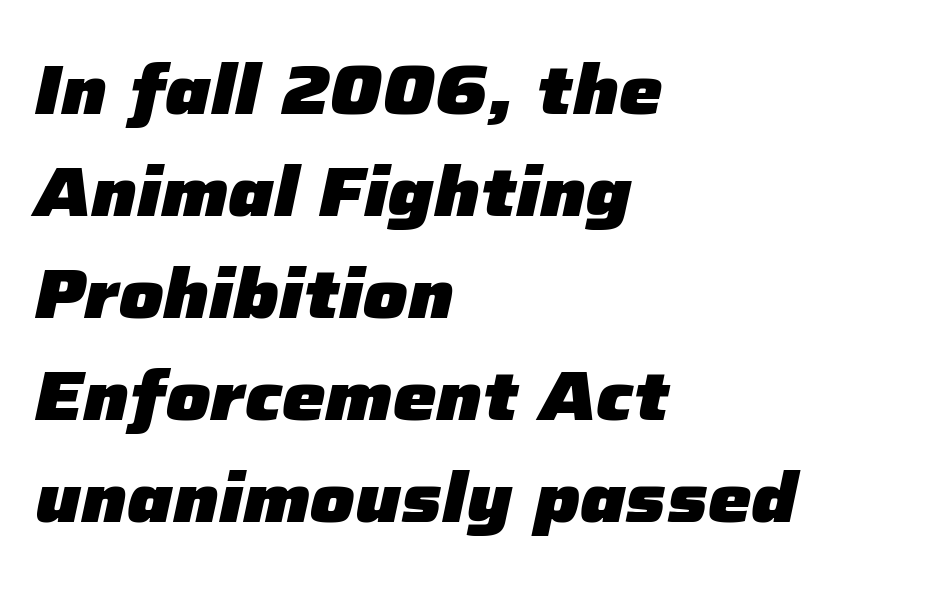
Q: Is the text bold? A: Yes.
Q: Is the text italic (slanted)? A: Yes, it leans right by about 12 degrees.
Q: Is the text underlined? A: No.
Q: How is the paragraph aligned? A: Left-aligned.
Q: Is the spacing between letters normal or unusually wide? A: Normal.
Q: Is the spacing between lines tight, normal or loose? A: Normal.
Q: Width (condensed, normal, or wide)? A: Normal.
Q: Stroke contrast? A: Low.
Q: x-height? A: Medium.
Q: Monospaced? A: No.
